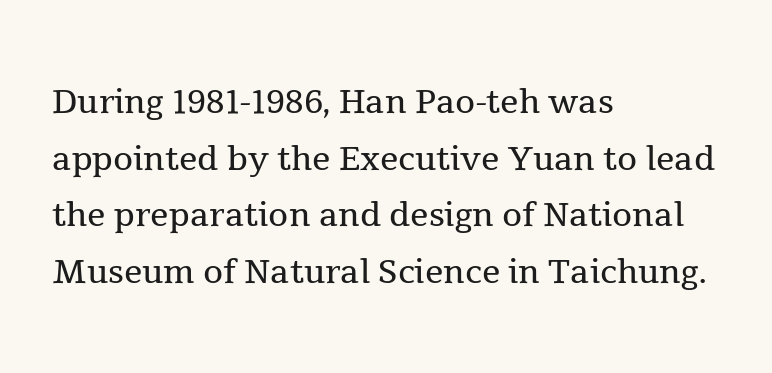
Q: Is the text bold? A: No.
Q: Is the text italic (slanted)? A: No, it is upright.
Q: Is the typeface a serif or a sans-serif typeface? A: Serif.
Q: Is the text underlined? A: No.
Q: How is the paragraph aligned? A: Left-aligned.
Q: Is the spacing between letters normal or unusually wide? A: Normal.
Q: Width (condensed, normal, or wide)? A: Normal.
Q: x-height? A: Medium.
Q: Monospaced? A: No.
